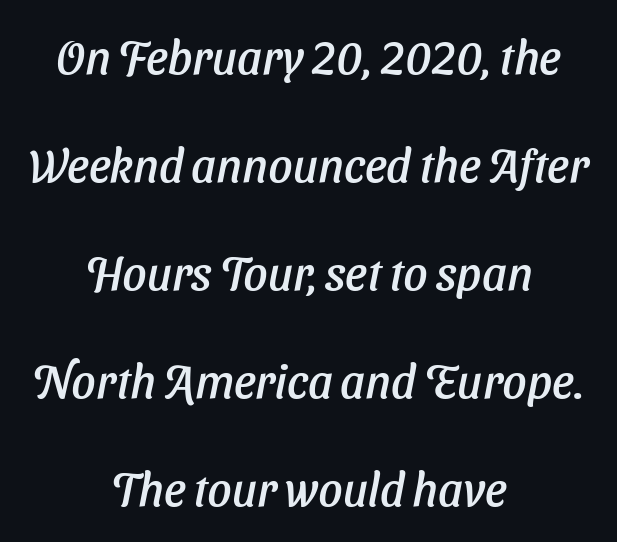
Q: Is the typeface a serif or a sans-serif typeface? A: Serif.
Q: Is the text underlined? A: No.
Q: How is the paragraph aligned? A: Centered.
Q: Is the spacing between letters normal or unusually wide? A: Normal.
Q: Is the spacing between lines tight, normal or loose? A: Loose.
Q: Width (condensed, normal, or wide)? A: Normal.
Q: Stroke contrast? A: Low.
Q: x-height? A: Medium.
Q: Monospaced? A: No.
